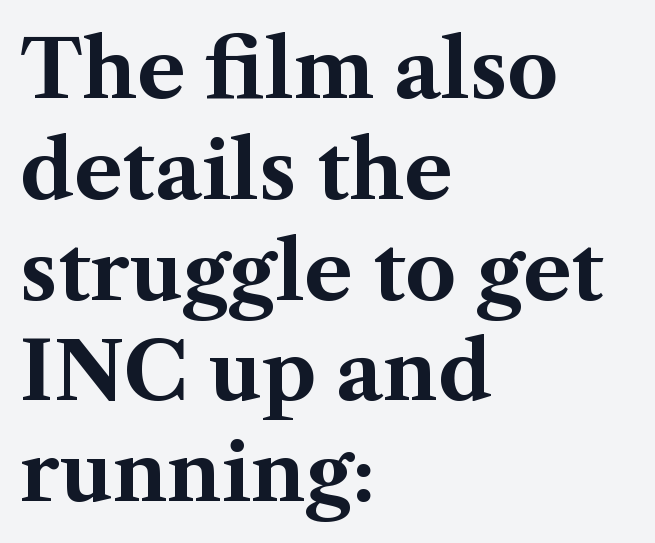
{"serif": "yes", "italic": "no", "bold": "yes", "weight": "bold", "width": "normal", "stroke_contrast": "medium", "x_height": "medium", "monospaced": "no", "underline": "no", "align": "left", "line_spacing": "normal", "line_spacing_ratio": 1.26, "letter_spacing": "normal", "letter_spacing_em": 0.0, "glyph_px": 80}
